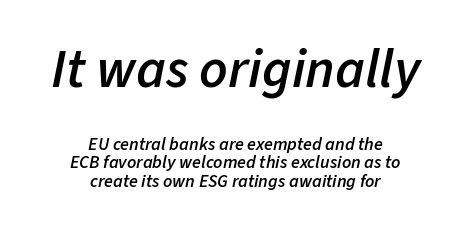
{"italic": "yes", "lean": "right", "slant_degrees": 11, "bold": "semi", "weight": "semibold", "width": "normal", "stroke_contrast": "low", "x_height": "medium", "monospaced": "no", "underline": "no", "align": "center", "line_spacing": "tight", "line_spacing_ratio": 1.02, "letter_spacing": "normal", "letter_spacing_em": 0.0, "larger_block": "first", "size_ratio": 3.06, "glyph_px": 55}
